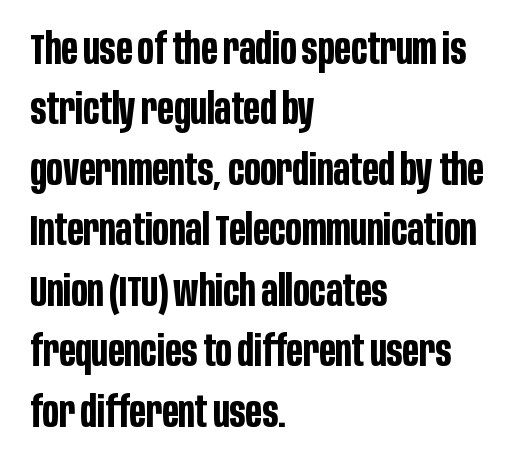
The letters advance in unequal steps, a hallmark of proportional type. The space beneath each line is pristine and unruled. Typographically, this falls in the sans-serif category. The rag falls on the right side of this text block.
